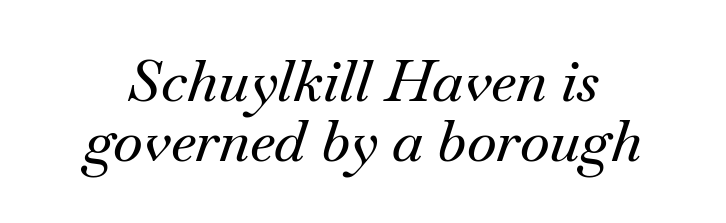
Q: Is the text italic (slanted)? A: Yes, it leans right by about 18 degrees.
Q: Is the typeface a serif or a sans-serif typeface? A: Serif.
Q: Is the text underlined? A: No.
Q: Is the spacing between letters normal or unusually wide? A: Normal.
Q: Is the spacing between lines tight, normal or loose? A: Tight.
Q: Width (condensed, normal, or wide)? A: Normal.
Q: Stroke contrast? A: Medium.
Q: x-height? A: Small.
Q: Monospaced? A: No.
